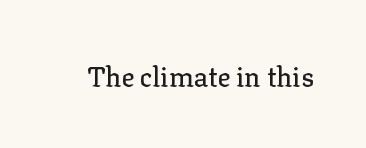
The image shows 27 px text type, upright; set normal letter spacing, not underlined.
